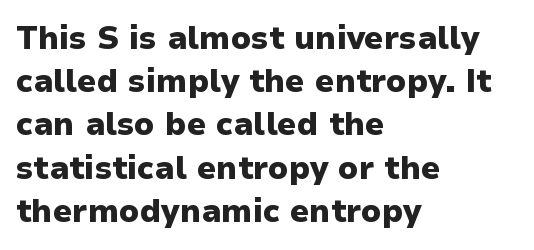
The image shows 32 px heavy sans-serif type, upright; set left-aligned, normal line spacing (1.35x), normal letter spacing, not underlined; low stroke contrast and a medium x-height.
